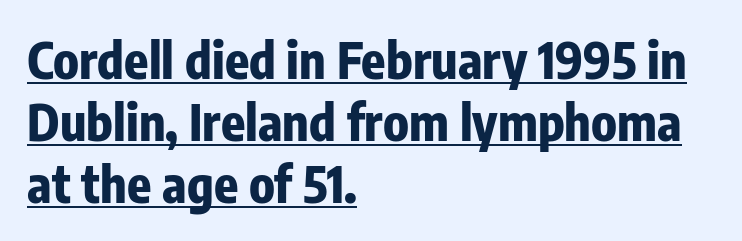
{"serif": "no", "italic": "no", "bold": "yes", "weight": "bold", "width": "condensed", "stroke_contrast": "low", "x_height": "medium", "monospaced": "no", "underline": "yes", "align": "left", "line_spacing_ratio": 1.24, "letter_spacing": "normal", "letter_spacing_em": 0.0, "glyph_px": 50}
